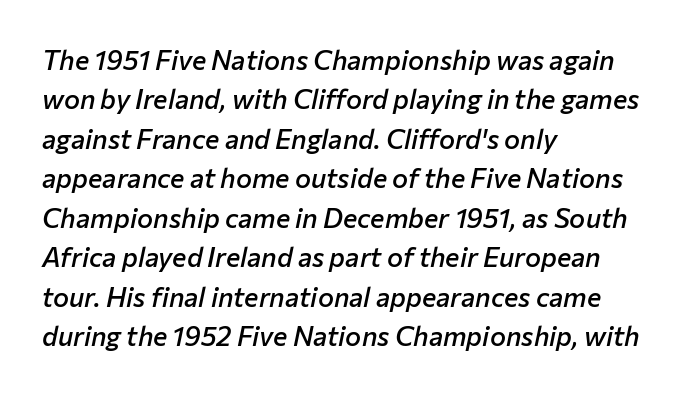
The image shows 27 px text type, italic (leaning right); set left-aligned, normal line spacing (1.46x), normal letter spacing, not underlined.
